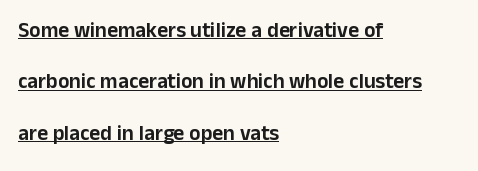
Q: Is the text italic (slanted)? A: No, it is upright.
Q: Is the text underlined? A: Yes.
Q: How is the paragraph aligned? A: Left-aligned.
Q: Is the spacing between letters normal or unusually wide? A: Normal.
Q: Is the spacing between lines tight, normal or loose? A: Loose.
